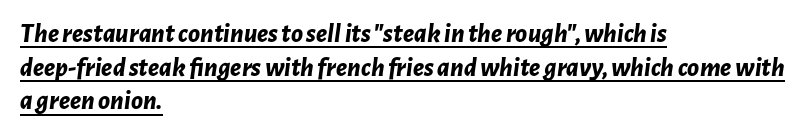
The image shows 27 px bold type, italic (leaning right); set left-aligned, normal line spacing (1.25x), normal letter spacing, underlined.
